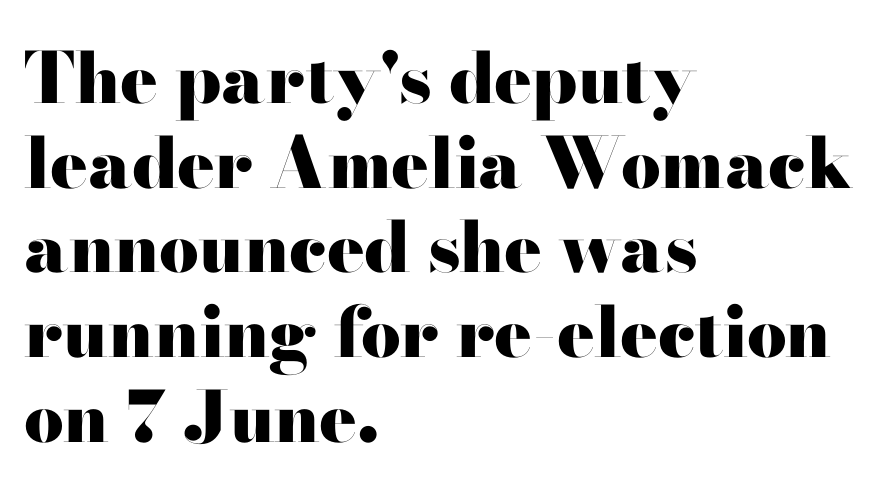
{"serif": "yes", "italic": "no", "bold": "yes", "weight": "heavy", "width": "wide", "stroke_contrast": "high", "x_height": "small", "monospaced": "no", "underline": "no", "align": "left", "line_spacing_ratio": 1.21, "letter_spacing": "normal", "letter_spacing_em": 0.0, "glyph_px": 70}
